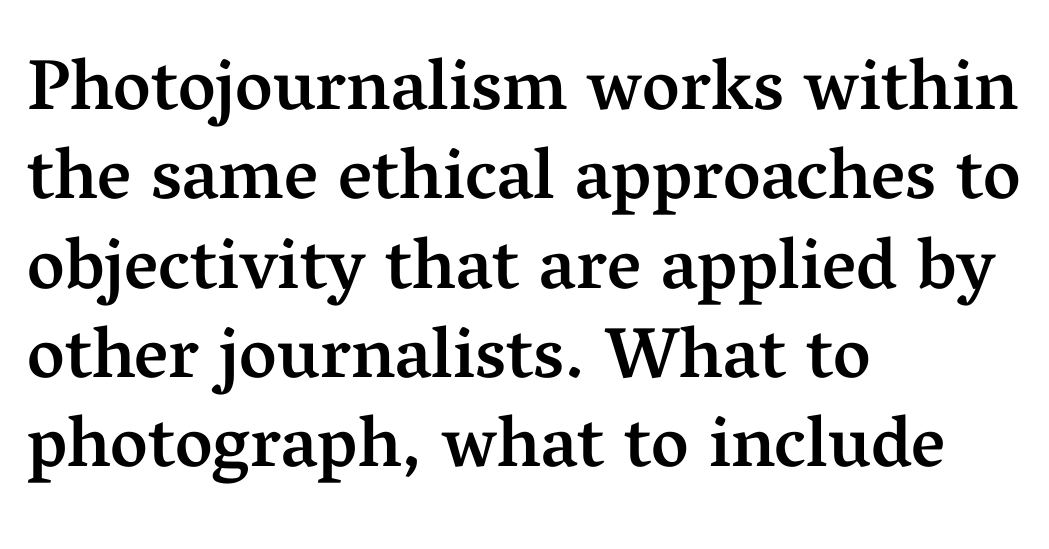
The image shows 72 px semibold serif type, upright; set left-aligned, line spacing 1.24x, normal letter spacing, not underlined; medium stroke contrast and a medium x-height.
